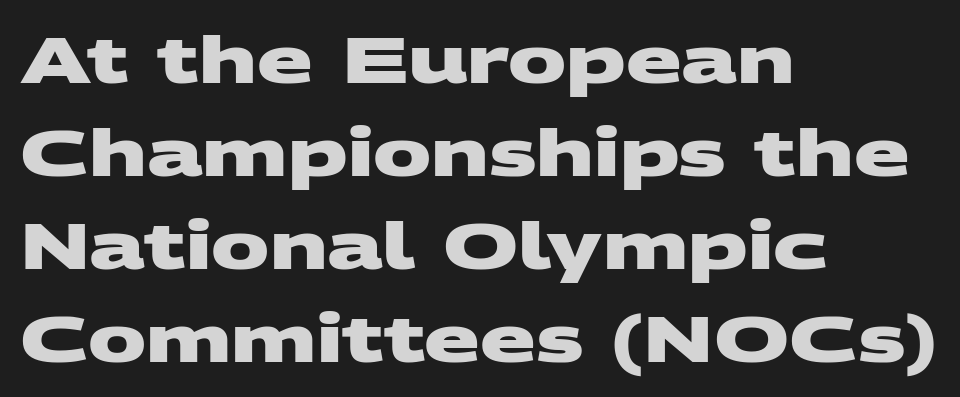
The image shows 65 px heavy, wide sans-serif type; set left-aligned, normal line spacing (1.43x), normal letter spacing, not underlined; medium stroke contrast and a large x-height.
